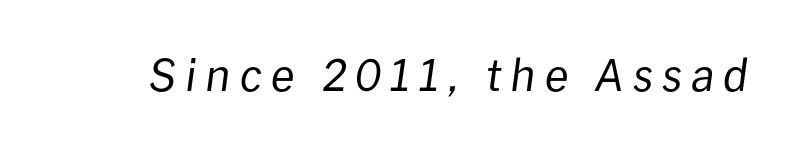
{"italic": "yes", "lean": "right", "slant_degrees": 8, "bold": "no", "weight": "regular", "width": "normal", "stroke_contrast": "low", "x_height": "medium", "monospaced": "no", "underline": "no", "letter_spacing": "wide", "letter_spacing_em": 0.21, "glyph_px": 43}
